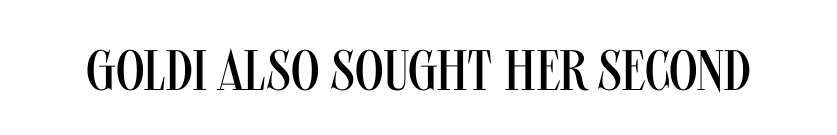
The image shows 57 px regular-weight, condensed sans-serif type, upright; set normal letter spacing, not underlined; medium stroke contrast and a large x-height.
